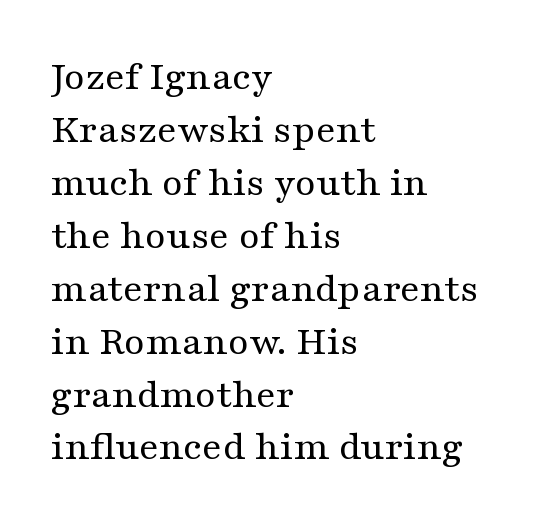
Q: Is the text bold? A: No.
Q: Is the text italic (slanted)? A: No, it is upright.
Q: Is the typeface a serif or a sans-serif typeface? A: Serif.
Q: Is the text underlined? A: No.
Q: How is the paragraph aligned? A: Left-aligned.
Q: Is the spacing between letters normal or unusually wide? A: Normal.
Q: Is the spacing between lines tight, normal or loose? A: Normal.
Q: Width (condensed, normal, or wide)? A: Wide.
Q: Stroke contrast? A: Medium.
Q: x-height? A: Medium.
Q: Monospaced? A: No.
